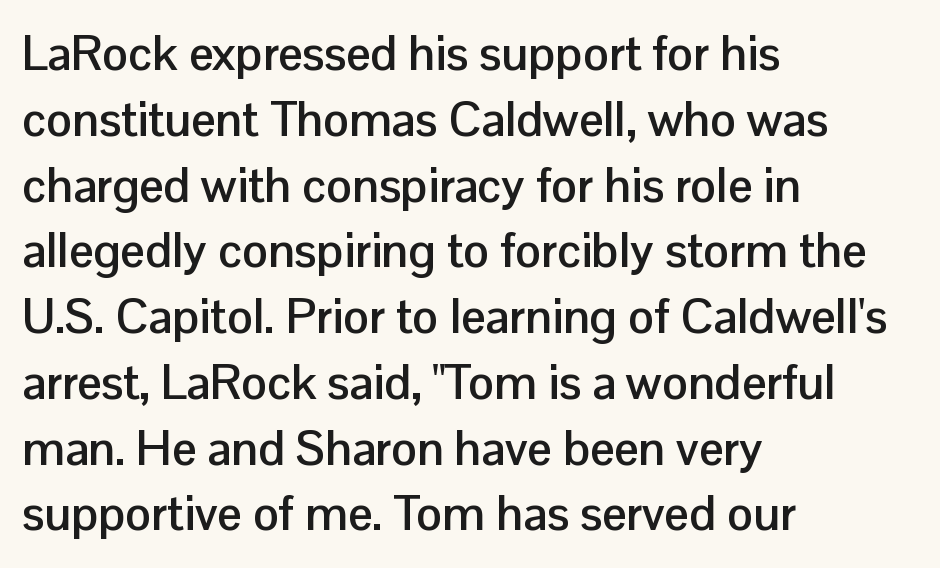
Clear beneath every line of the passage. These lines are rendered in a variable-pitch font. Set as a true bold cut, around the 700 mark. The horizontal fit of the characters is conventional and even. Designer's note — italics off, roman on. If you measured baseline to baseline, you'd find a middling distance.
